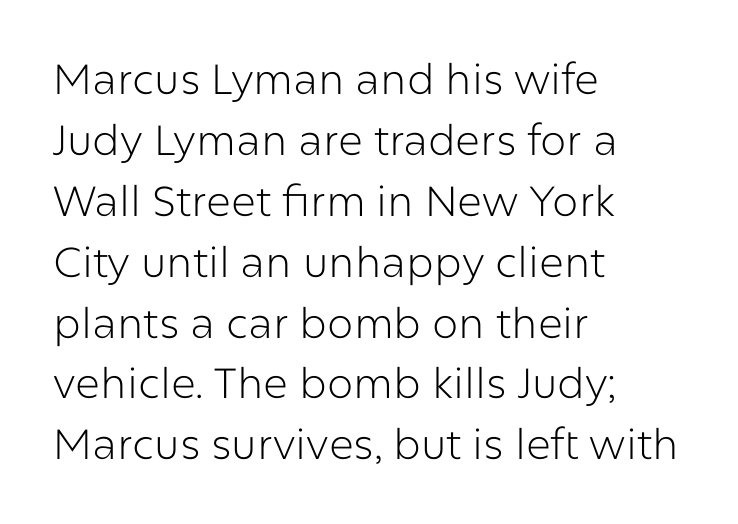
Q: Is the text bold? A: No.
Q: Is the text italic (slanted)? A: No, it is upright.
Q: Is the typeface a serif or a sans-serif typeface? A: Sans-serif.
Q: Is the text underlined? A: No.
Q: How is the paragraph aligned? A: Left-aligned.
Q: Is the spacing between letters normal or unusually wide? A: Normal.
Q: Is the spacing between lines tight, normal or loose? A: Normal.
Q: Width (condensed, normal, or wide)? A: Normal.
Q: Stroke contrast? A: Low.
Q: x-height? A: Medium.
Q: Monospaced? A: No.
